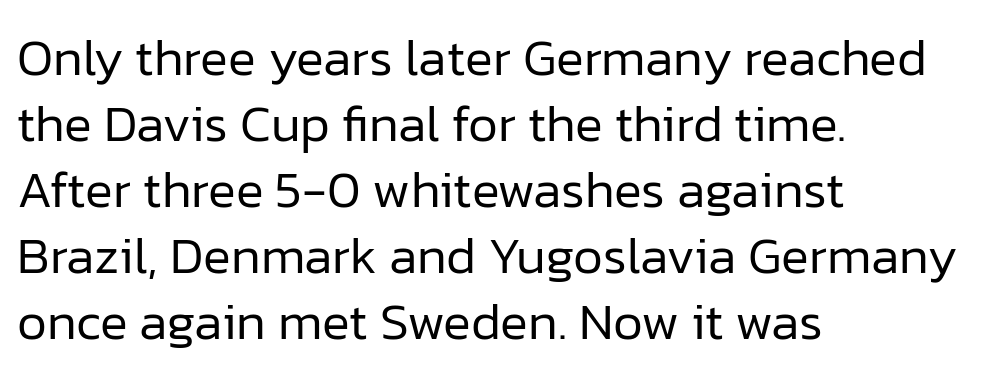
Regarding leading, the lines here are spaced in the standard way. The face used here is proportionally spaced, like ordinary book or web type. Does the lettering tilt? It doesn't — this is upright. Note: no serifs on the glyphs.
